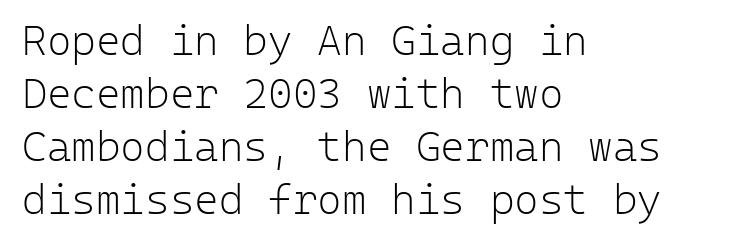
{"serif": "no", "italic": "no", "bold": "no", "weight": "light", "width": "normal", "stroke_contrast": "low", "x_height": "medium", "monospaced": "yes", "underline": "no", "align": "left", "line_spacing": "normal", "line_spacing_ratio": 1.26, "letter_spacing": "normal", "letter_spacing_em": 0.0, "glyph_px": 42}
